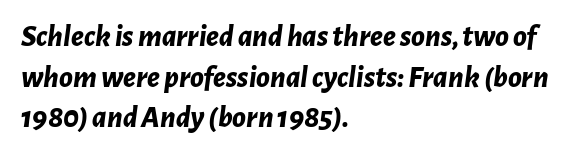
Notice how descenders clear the ascenders below comfortably — that's standard leading. Quick note: underline off. Does the copy run flush right? No — it runs flush left. Chunky letters — that's bold for sure.
